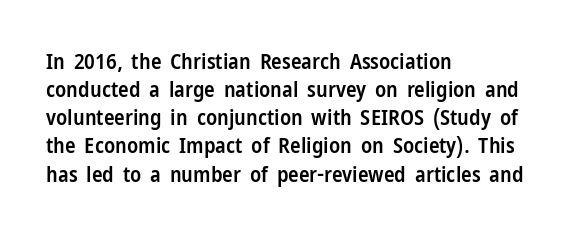
{"italic": "no", "bold": "semi", "underline": "no", "align": "left", "line_spacing": "normal", "line_spacing_ratio": 1.28, "letter_spacing": "normal", "letter_spacing_em": 0.0, "glyph_px": 22}
